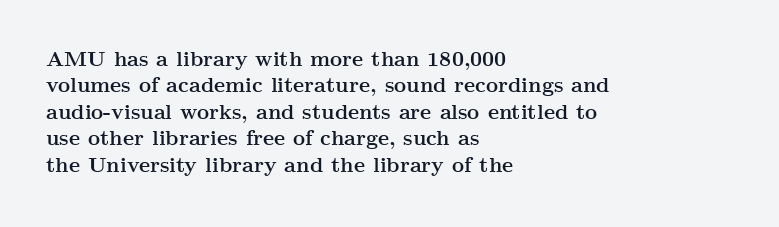
The image shows 21 px bold type, upright; set left-aligned, normal line spacing (1.26x), normal letter spacing, not underlined.
